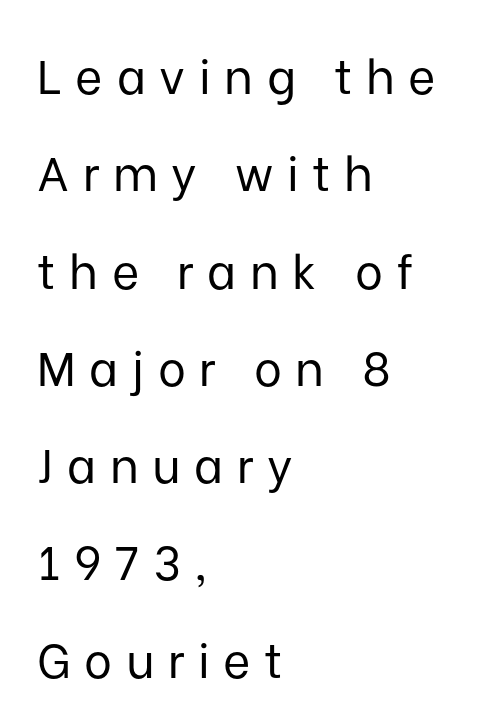
Q: Is the text bold? A: No.
Q: Is the text italic (slanted)? A: No, it is upright.
Q: Is the typeface a serif or a sans-serif typeface? A: Sans-serif.
Q: Is the text underlined? A: No.
Q: How is the paragraph aligned? A: Left-aligned.
Q: Is the spacing between letters normal or unusually wide? A: Unusually wide.
Q: Is the spacing between lines tight, normal or loose? A: Loose.
Q: Width (condensed, normal, or wide)? A: Normal.
Q: Stroke contrast? A: Low.
Q: x-height? A: Medium.
Q: Monospaced? A: No.
